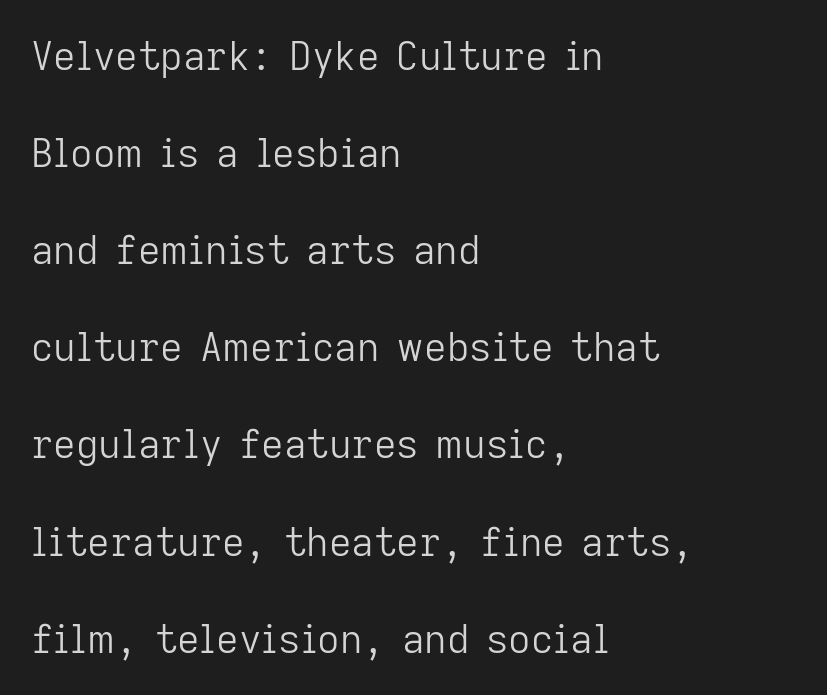
Q: Is the text bold? A: No.
Q: Is the text italic (slanted)? A: No, it is upright.
Q: Is the typeface a serif or a sans-serif typeface? A: Sans-serif.
Q: Is the text underlined? A: No.
Q: How is the paragraph aligned? A: Left-aligned.
Q: Is the spacing between letters normal or unusually wide? A: Normal.
Q: Is the spacing between lines tight, normal or loose? A: Loose.
Q: Width (condensed, normal, or wide)? A: Normal.
Q: Stroke contrast? A: Low.
Q: x-height? A: Medium.
Q: Monospaced? A: No.
